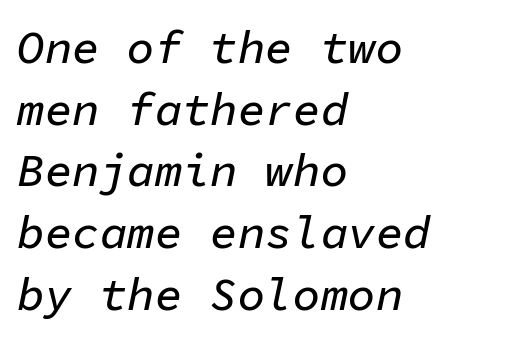
Spacing verdict: monospaced, one width for all characters. Descenders are the only things crossing below the line. Reading down the column, the eye jumps a familiar distance to each next line. Reading down the block, your eye returns to a fixed left position each line.
